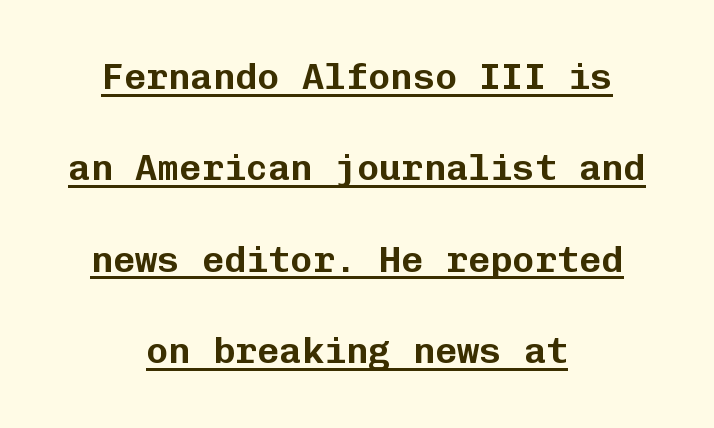
Q: Is the text italic (slanted)? A: No, it is upright.
Q: Is the typeface a serif or a sans-serif typeface? A: Sans-serif.
Q: Is the text underlined? A: Yes.
Q: How is the paragraph aligned? A: Centered.
Q: Is the spacing between letters normal or unusually wide? A: Normal.
Q: Is the spacing between lines tight, normal or loose? A: Loose.
Q: Width (condensed, normal, or wide)? A: Normal.
Q: Stroke contrast? A: Low.
Q: x-height? A: Medium.
Q: Monospaced? A: Yes.
